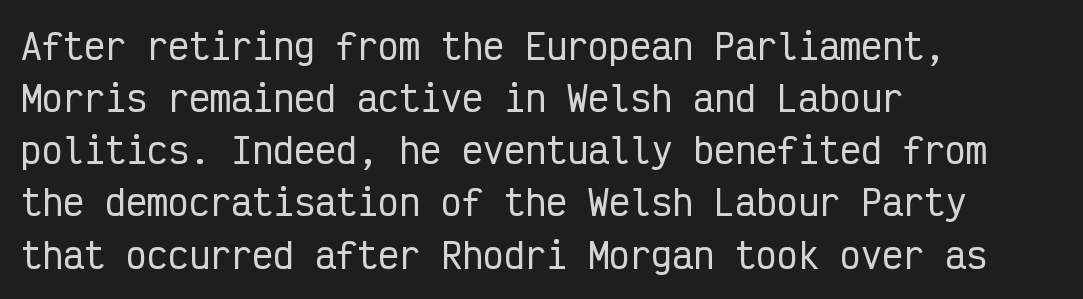
Q: Is the text italic (slanted)? A: No, it is upright.
Q: Is the typeface a serif or a sans-serif typeface? A: Sans-serif.
Q: Is the text underlined? A: No.
Q: How is the paragraph aligned? A: Left-aligned.
Q: Is the spacing between letters normal or unusually wide? A: Normal.
Q: Is the spacing between lines tight, normal or loose? A: Normal.
Q: Width (condensed, normal, or wide)? A: Condensed.
Q: Stroke contrast? A: Low.
Q: x-height? A: Medium.
Q: Monospaced? A: Yes.
